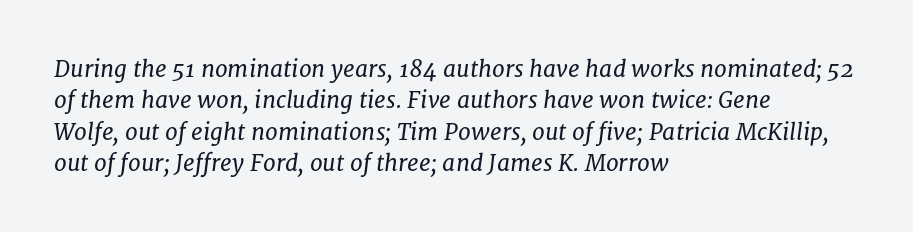
Q: Is the text bold? A: No.
Q: Is the text italic (slanted)? A: Yes, it leans right by about 8 degrees.
Q: Is the text underlined? A: No.
Q: How is the paragraph aligned? A: Left-aligned.
Q: Is the spacing between letters normal or unusually wide? A: Normal.
Q: Is the spacing between lines tight, normal or loose? A: Normal.
